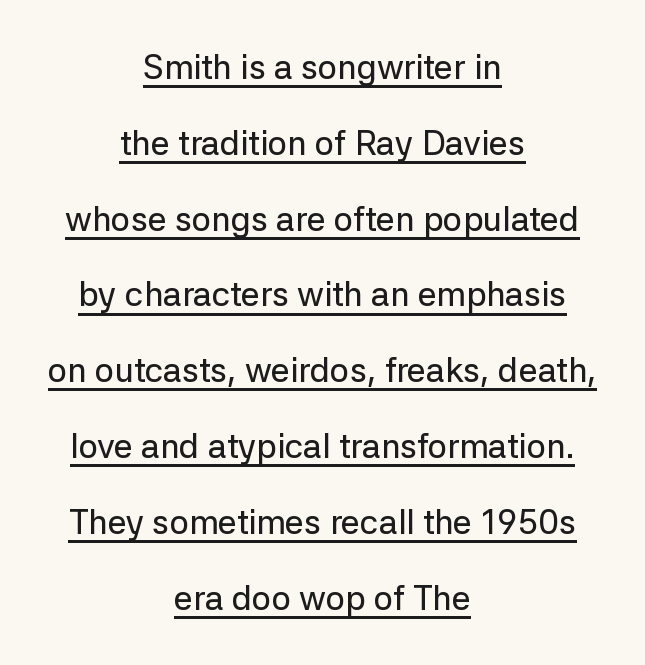
{"serif": "no", "italic": "no", "width": "normal", "stroke_contrast": "low", "x_height": "medium", "monospaced": "no", "underline": "yes", "align": "center", "line_spacing": "loose", "line_spacing_ratio": 2.23, "letter_spacing": "normal", "letter_spacing_em": 0.0, "glyph_px": 34}
